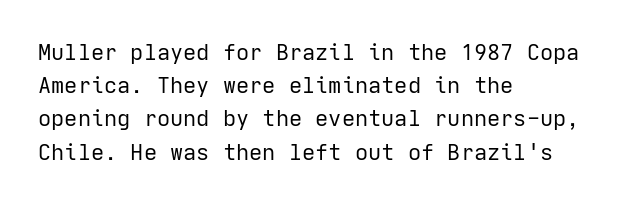
{"italic": "no", "bold": "no", "underline": "no", "align": "left", "line_spacing": "normal", "line_spacing_ratio": 1.51, "letter_spacing": "normal", "letter_spacing_em": 0.0, "glyph_px": 22}
